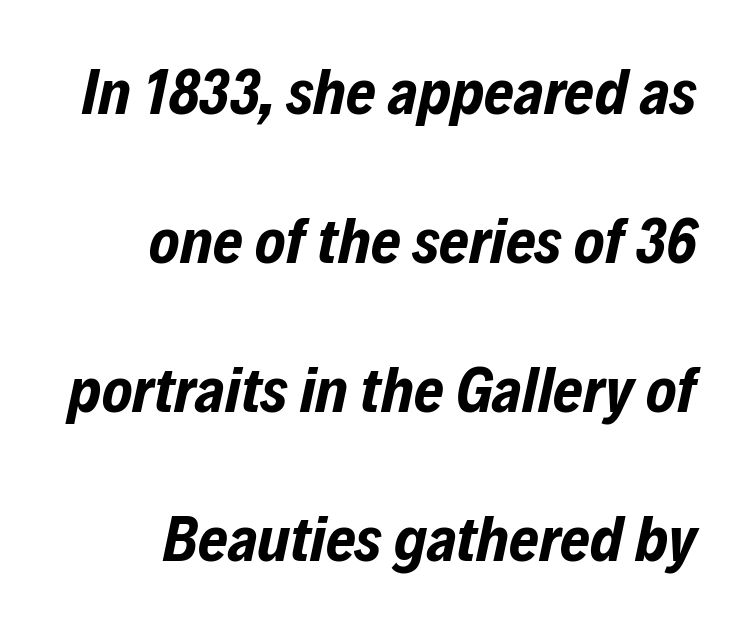
{"italic": "yes", "lean": "right", "slant_degrees": 12, "bold": "yes", "weight": "bold", "width": "condensed", "stroke_contrast": "low", "x_height": "medium", "monospaced": "no", "underline": "no", "align": "right", "line_spacing": "loose", "line_spacing_ratio": 2.33, "letter_spacing": "normal", "letter_spacing_em": 0.0, "glyph_px": 64}
